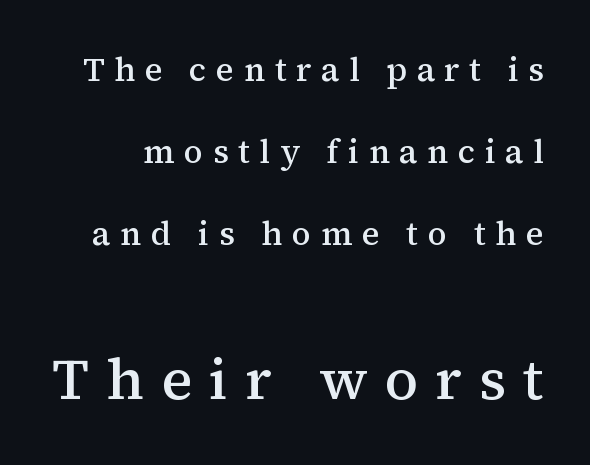
Q: Is the text bold? A: Semi-bold.
Q: Is the text italic (slanted)? A: No, it is upright.
Q: Is the typeface a serif or a sans-serif typeface? A: Serif.
Q: Is the text underlined? A: No.
Q: Is the spacing between letters normal or unusually wide? A: Unusually wide.
Q: Is the spacing between lines tight, normal or loose? A: Loose.
Q: Which block of text is set in a larger size, the first (top) or the second (bottom)? A: The second (bottom) one.
Q: Width (condensed, normal, or wide)? A: Normal.
Q: Stroke contrast? A: Medium.
Q: x-height? A: Medium.
Q: Monospaced? A: No.
